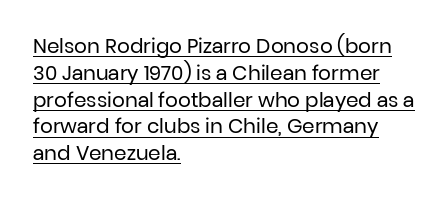
The image shows 20 px text type, upright; set left-aligned, normal line spacing (1.34x), normal letter spacing, underlined.
